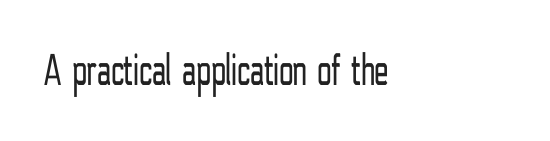
{"serif": "no", "italic": "no", "bold": "no", "weight": "light", "width": "condensed", "stroke_contrast": "low", "x_height": "medium", "monospaced": "no", "underline": "no", "align": "left", "letter_spacing": "normal", "letter_spacing_em": 0.0, "glyph_px": 46}
